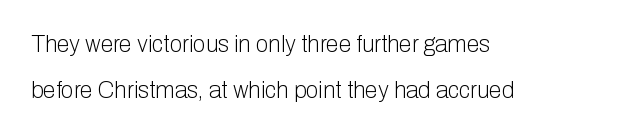
The image shows 23 px text type, upright; set left-aligned, loose line spacing (1.98x), normal letter spacing, not underlined.
